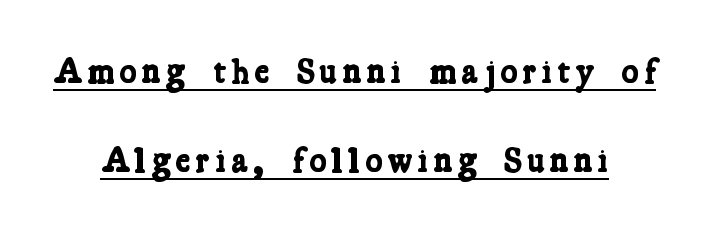
Q: Is the text bold? A: Yes.
Q: Is the typeface a serif or a sans-serif typeface? A: Serif.
Q: Is the text underlined? A: Yes.
Q: Is the spacing between lines tight, normal or loose? A: Loose.
Q: Width (condensed, normal, or wide)? A: Condensed.
Q: Stroke contrast? A: Low.
Q: x-height? A: Medium.
Q: Monospaced? A: No.
